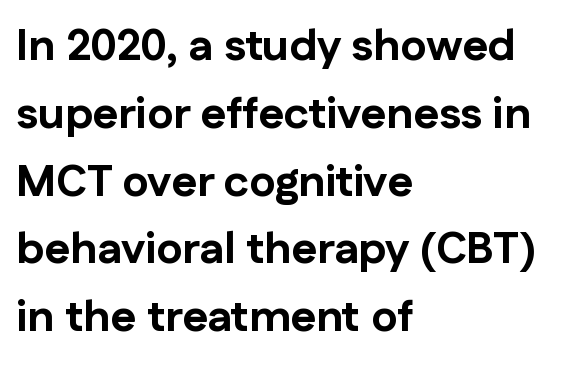
Q: Is the text bold? A: Yes.
Q: Is the text italic (slanted)? A: No, it is upright.
Q: Is the typeface a serif or a sans-serif typeface? A: Sans-serif.
Q: Is the text underlined? A: No.
Q: How is the paragraph aligned? A: Left-aligned.
Q: Is the spacing between letters normal or unusually wide? A: Normal.
Q: Is the spacing between lines tight, normal or loose? A: Normal.
Q: Width (condensed, normal, or wide)? A: Normal.
Q: Stroke contrast? A: Low.
Q: x-height? A: Medium.
Q: Monospaced? A: No.
